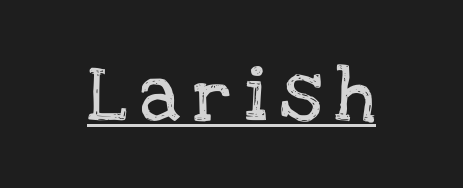
You could not count columns in this text — the font is proportionally spaced. The passage shown is underscored from start to finish. Regarding serifs, this sample has them. The letterforms stand isolated, each surrounded by extra space. The axis of the letterforms is exactly vertical.
